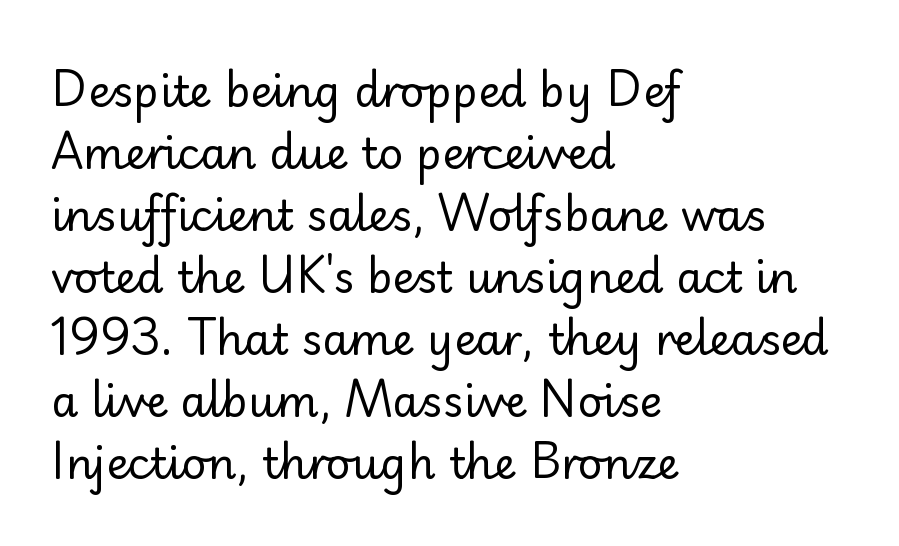
Q: Is the text bold? A: No.
Q: Is the text italic (slanted)? A: No, it is upright.
Q: Is the typeface a serif or a sans-serif typeface? A: Sans-serif.
Q: Is the text underlined? A: No.
Q: How is the paragraph aligned? A: Left-aligned.
Q: Is the spacing between letters normal or unusually wide? A: Normal.
Q: Is the spacing between lines tight, normal or loose? A: Normal.
Q: Width (condensed, normal, or wide)? A: Normal.
Q: Stroke contrast? A: Low.
Q: x-height? A: Small.
Q: Monospaced? A: No.
